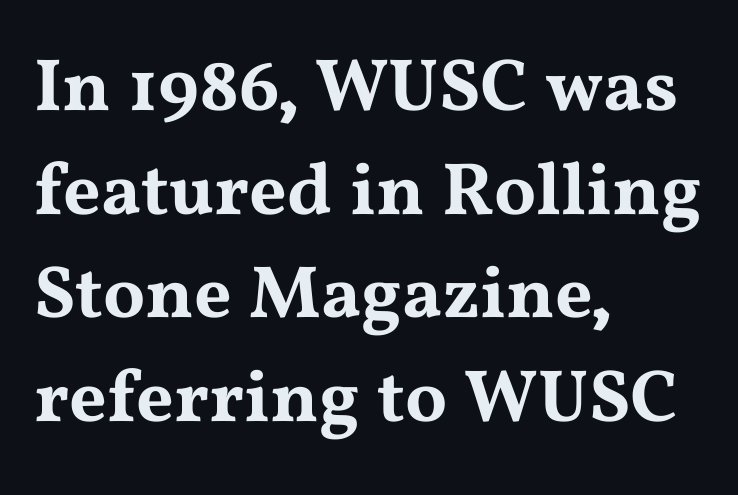
The image shows 74 px wide serif type, upright; set left-aligned, normal line spacing (1.4x), normal letter spacing, not underlined; medium stroke contrast and a medium x-height.
